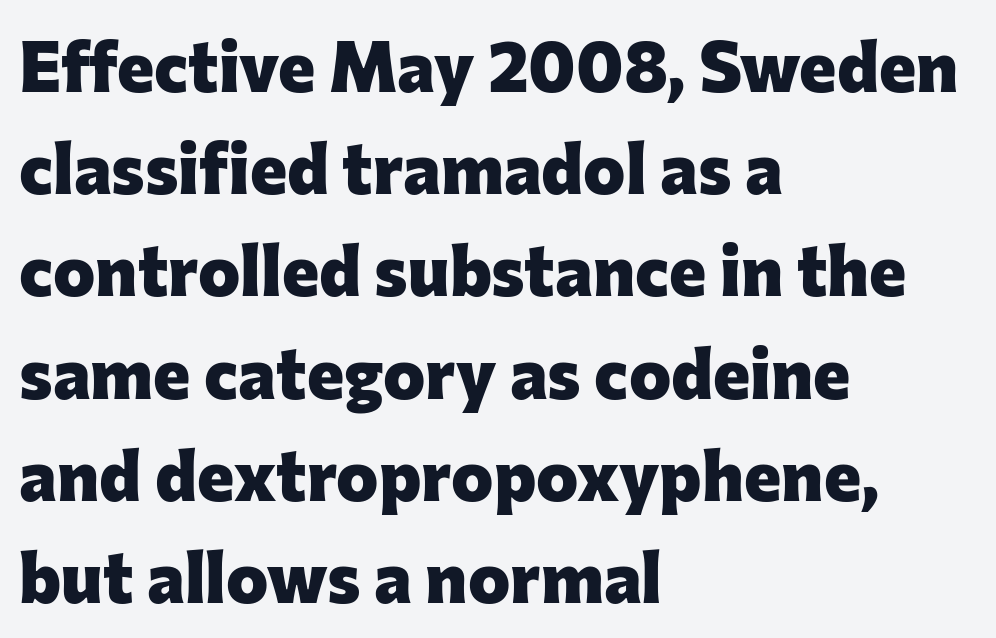
{"serif": "no", "italic": "no", "bold": "yes", "weight": "heavy", "width": "normal", "stroke_contrast": "low", "x_height": "medium", "monospaced": "no", "underline": "no", "align": "left", "line_spacing": "normal", "line_spacing_ratio": 1.44, "letter_spacing": "normal", "letter_spacing_em": 0.0, "glyph_px": 71}
